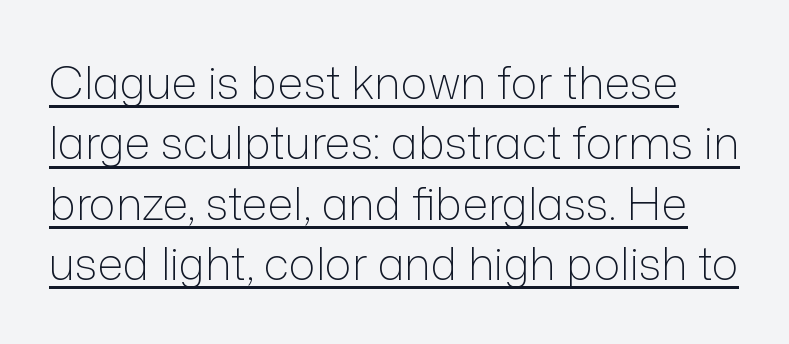
The image shows 45 px light sans-serif type, upright; set normal line spacing (1.34x), normal letter spacing, underlined; low stroke contrast and a medium x-height.
